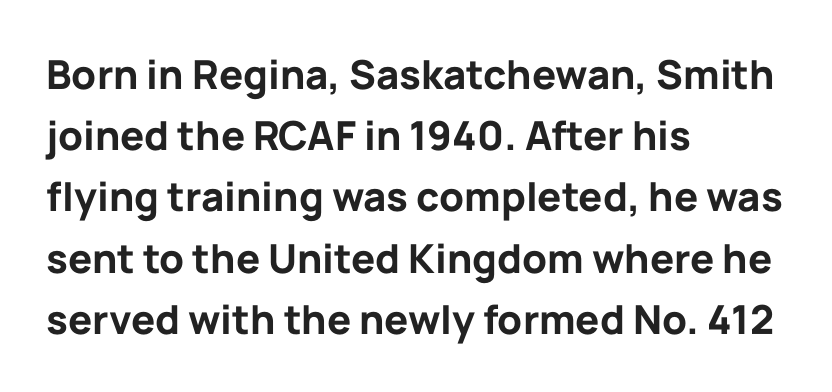
The image shows 40 px bold sans-serif type, upright; set left-aligned, normal line spacing (1.53x), normal letter spacing, not underlined; low stroke contrast and a medium x-height.
